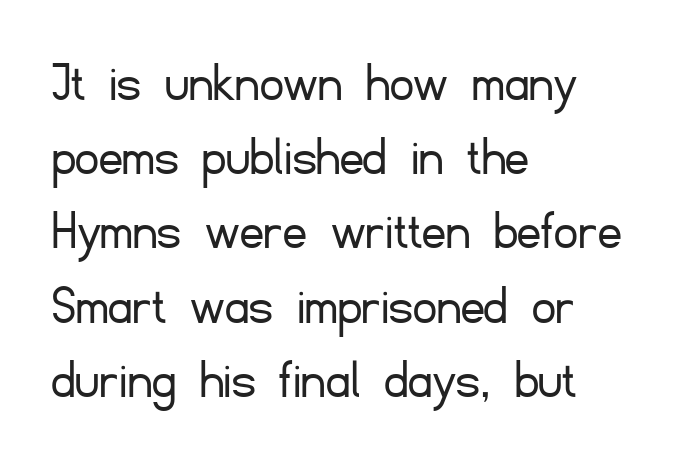
Q: Is the text bold? A: No.
Q: Is the text italic (slanted)? A: No, it is upright.
Q: Is the typeface a serif or a sans-serif typeface? A: Sans-serif.
Q: Is the text underlined? A: No.
Q: How is the paragraph aligned? A: Left-aligned.
Q: Is the spacing between letters normal or unusually wide? A: Normal.
Q: Is the spacing between lines tight, normal or loose? A: Normal.
Q: Width (condensed, normal, or wide)? A: Normal.
Q: Stroke contrast? A: Low.
Q: x-height? A: Small.
Q: Monospaced? A: No.
